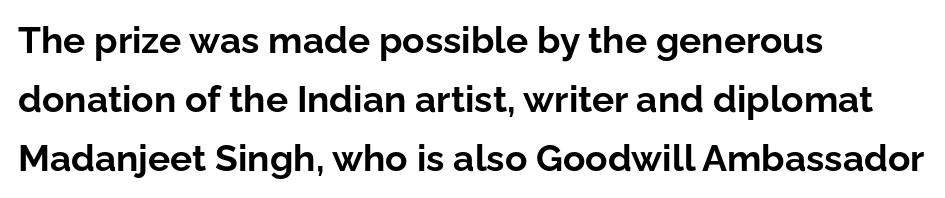
The image shows 37 px bold sans-serif type, upright; set left-aligned, normal line spacing (1.59x), normal letter spacing, not underlined; low stroke contrast and a medium x-height.
